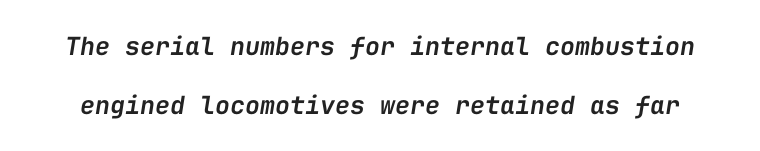
Q: Is the text bold? A: Semi-bold.
Q: Is the text italic (slanted)? A: Yes, it leans right by about 9 degrees.
Q: Is the text underlined? A: No.
Q: Is the spacing between letters normal or unusually wide? A: Normal.
Q: Is the spacing between lines tight, normal or loose? A: Loose.
